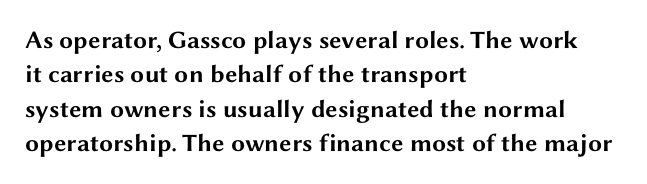
Q: Is the text bold? A: Yes.
Q: Is the text italic (slanted)? A: No, it is upright.
Q: Is the text underlined? A: No.
Q: How is the paragraph aligned? A: Left-aligned.
Q: Is the spacing between letters normal or unusually wide? A: Normal.
Q: Is the spacing between lines tight, normal or loose? A: Normal.
